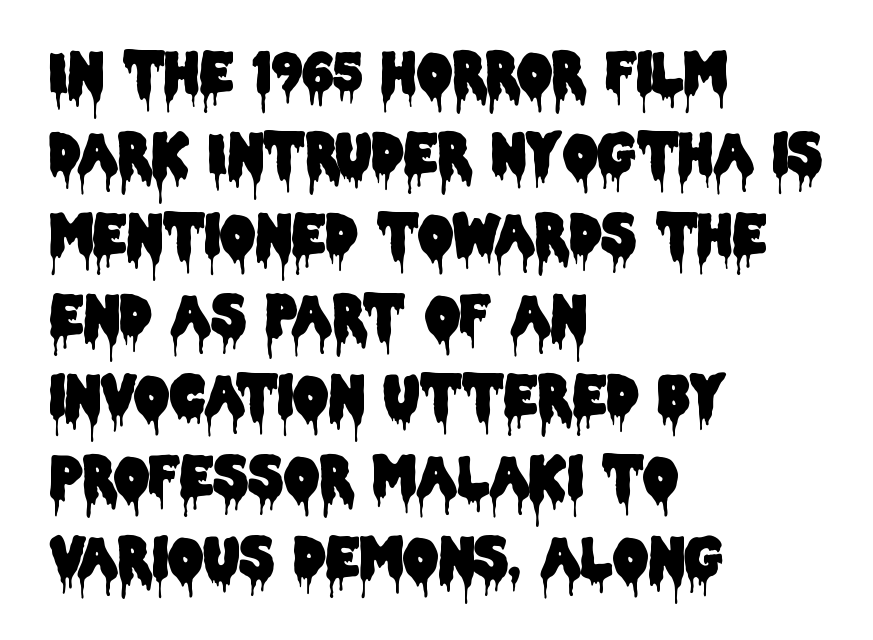
Q: Is the text italic (slanted)? A: No, it is upright.
Q: Is the typeface a serif or a sans-serif typeface? A: Sans-serif.
Q: Is the text underlined? A: No.
Q: How is the paragraph aligned? A: Left-aligned.
Q: Is the spacing between letters normal or unusually wide? A: Normal.
Q: Is the spacing between lines tight, normal or loose? A: Normal.
Q: Width (condensed, normal, or wide)? A: Condensed.
Q: Stroke contrast? A: Low.
Q: x-height? A: Large.
Q: Monospaced? A: No.
